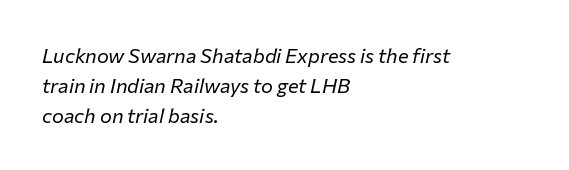
Q: Is the text bold? A: No.
Q: Is the text italic (slanted)? A: Yes, it leans right by about 12 degrees.
Q: Is the text underlined? A: No.
Q: How is the paragraph aligned? A: Left-aligned.
Q: Is the spacing between letters normal or unusually wide? A: Normal.
Q: Is the spacing between lines tight, normal or loose? A: Normal.
